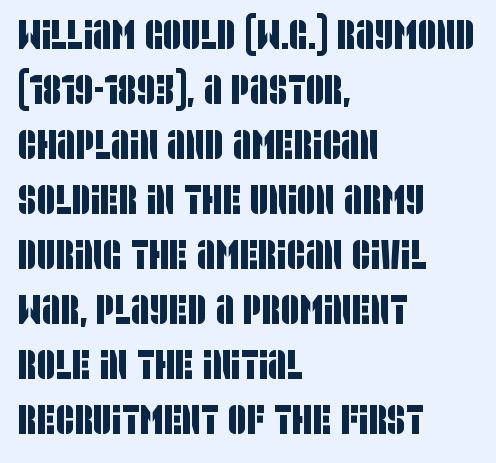
Check under the words: just untouched page. Baseline-to-baseline distance is the conventional proportion of letter height. Honestly, the letter spacing is just normal — you wouldn't notice it. Is this a fixed-width face? No — the glyphs have proportional, varying widths.
